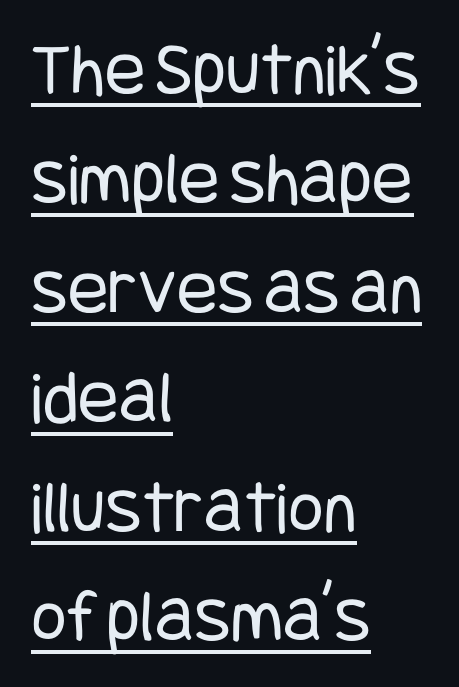
{"serif": "no", "italic": "no", "bold": "no", "weight": "regular", "width": "condensed", "stroke_contrast": "low", "x_height": "large", "underline": "yes", "align": "left", "line_spacing": "normal", "line_spacing_ratio": 1.44, "letter_spacing": "normal", "letter_spacing_em": 0.0, "glyph_px": 76}
